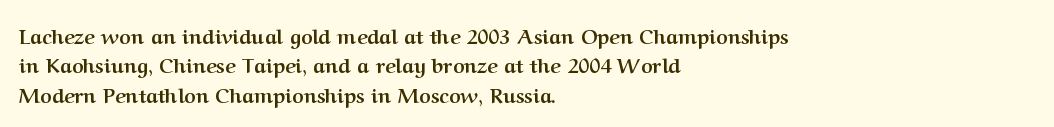
Emphasis by weight is at full strength: bold. The glyphs are unaccompanied by any horizontal stroke below them. Nothing unusual about the tracking: characters are spaced as the font intends. Do the letters lean? They stand straight. Every row of glyphs begins at an identical x-position on the left.
